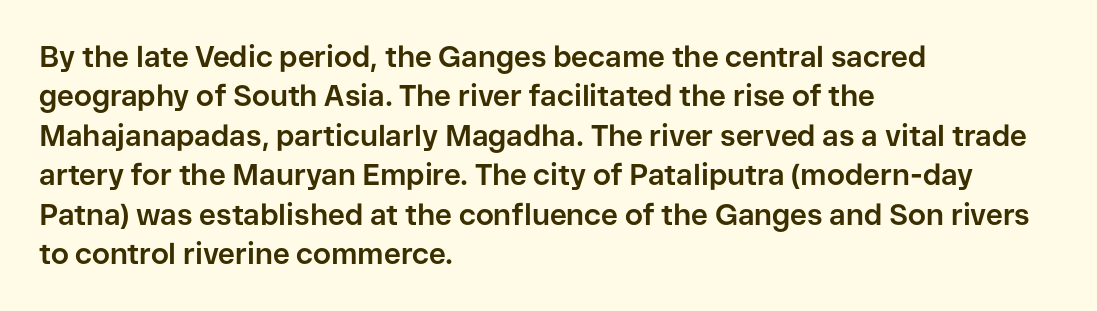
{"serif": "no", "italic": "no", "bold": "yes", "weight": "bold", "width": "normal", "stroke_contrast": "low", "x_height": "medium", "monospaced": "no", "underline": "no", "align": "left", "line_spacing": "normal", "line_spacing_ratio": 1.36, "letter_spacing": "normal", "letter_spacing_em": 0.0, "glyph_px": 29}
